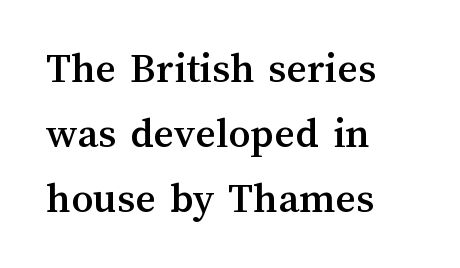
Q: Is the text italic (slanted)? A: No, it is upright.
Q: Is the text underlined? A: No.
Q: How is the paragraph aligned? A: Left-aligned.
Q: Is the spacing between letters normal or unusually wide? A: Normal.
Q: Is the spacing between lines tight, normal or loose? A: Normal.
Q: Width (condensed, normal, or wide)? A: Normal.
Q: Stroke contrast? A: Medium.
Q: x-height? A: Medium.
Q: Monospaced? A: No.
